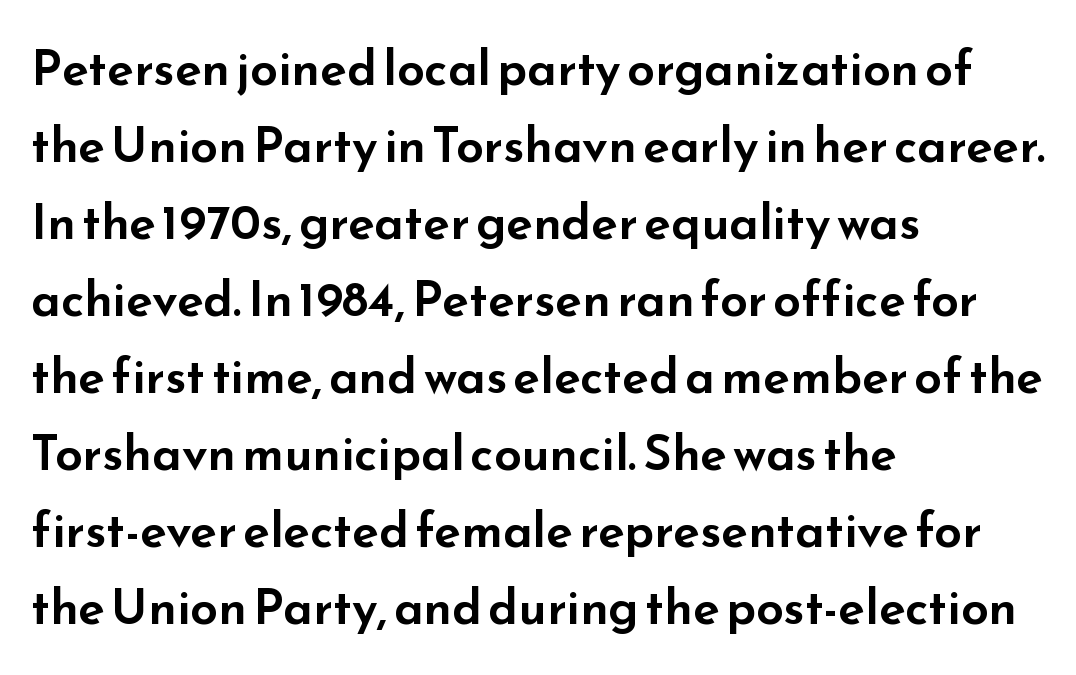
The image shows 49 px wide sans-serif type, upright; set left-aligned, normal line spacing (1.57x), normal letter spacing, not underlined; low stroke contrast and a small x-height.
